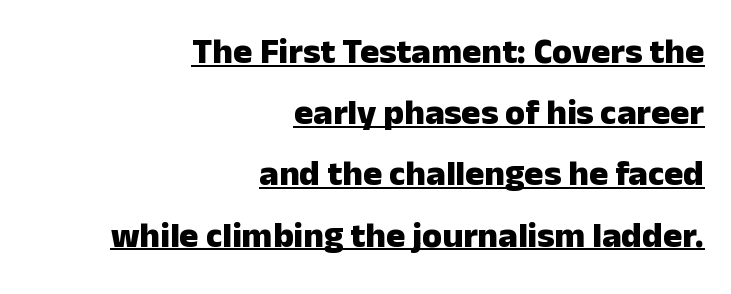
{"serif": "no", "italic": "no", "bold": "yes", "weight": "heavy", "width": "normal", "stroke_contrast": "low", "x_height": "medium", "monospaced": "no", "underline": "yes", "align": "right", "line_spacing": "normal", "line_spacing_ratio": 1.7, "letter_spacing": "normal", "letter_spacing_em": 0.0, "glyph_px": 36}
